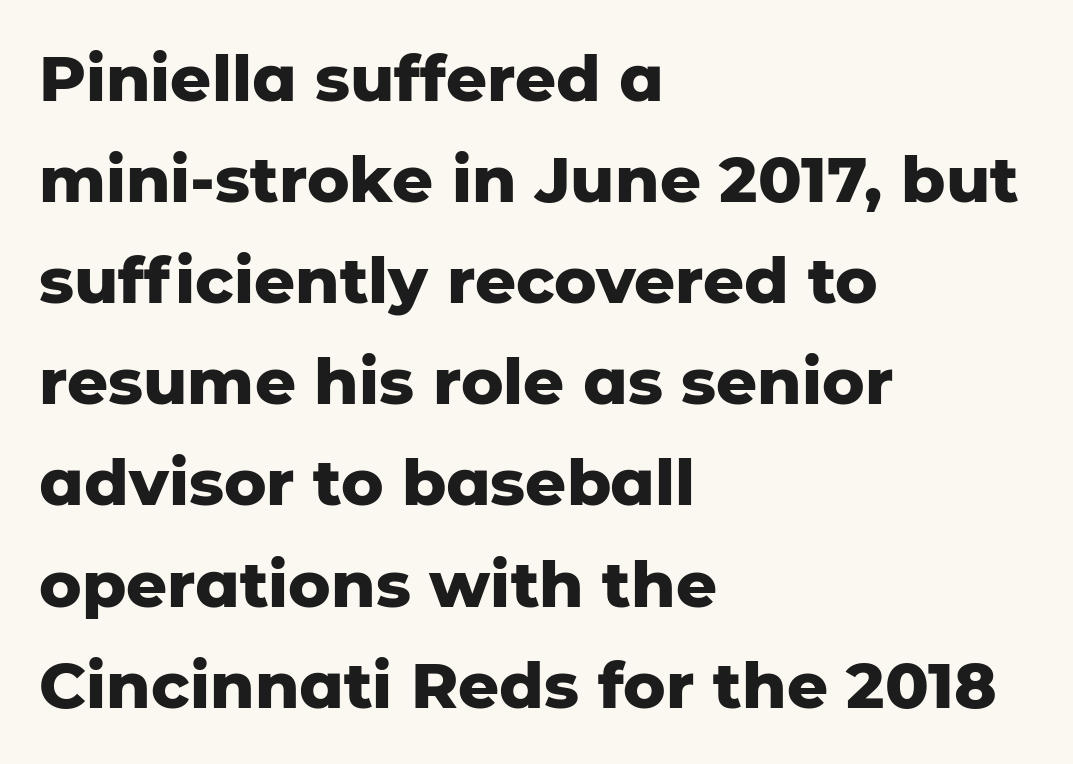
Q: Is the text bold? A: Yes.
Q: Is the text italic (slanted)? A: No, it is upright.
Q: Is the typeface a serif or a sans-serif typeface? A: Sans-serif.
Q: Is the text underlined? A: No.
Q: How is the paragraph aligned? A: Left-aligned.
Q: Is the spacing between letters normal or unusually wide? A: Normal.
Q: Is the spacing between lines tight, normal or loose? A: Normal.
Q: Width (condensed, normal, or wide)? A: Normal.
Q: Stroke contrast? A: Low.
Q: x-height? A: Medium.
Q: Monospaced? A: No.
